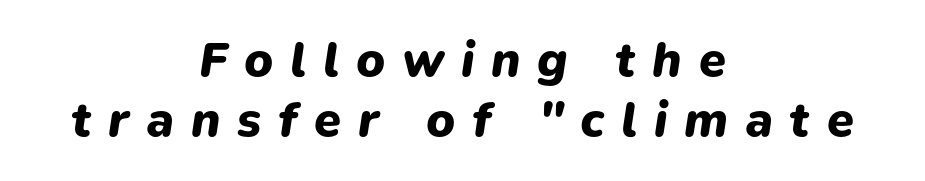
{"italic": "yes", "lean": "right", "slant_degrees": 9, "bold": "yes", "weight": "heavy", "width": "normal", "stroke_contrast": "low", "x_height": "medium", "monospaced": "no", "underline": "no", "align": "center", "line_spacing_ratio": 1.23, "letter_spacing": "wide", "letter_spacing_em": 0.34, "glyph_px": 49}
